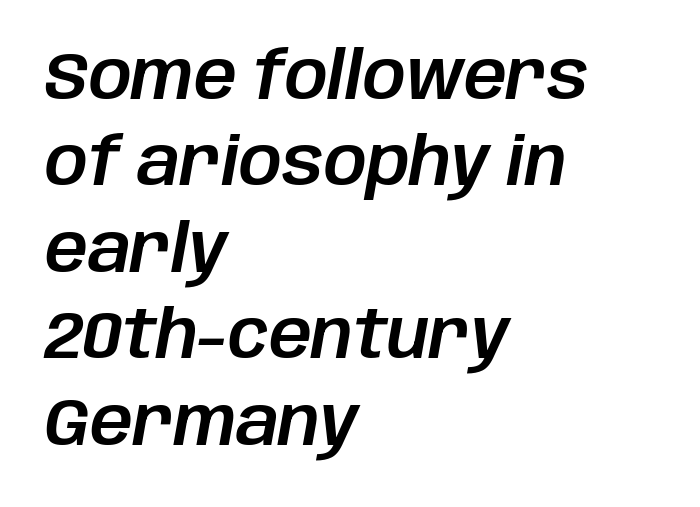
The gaps between neighbouring characters are ordinary and unremarkable. The paragraph shown leans on its left margin. Rule under the text: the space is simply empty. Proportional: the letters do not fall into vertical columns. When letters slant like this, we call the style italic. Line spacing here is normal.
